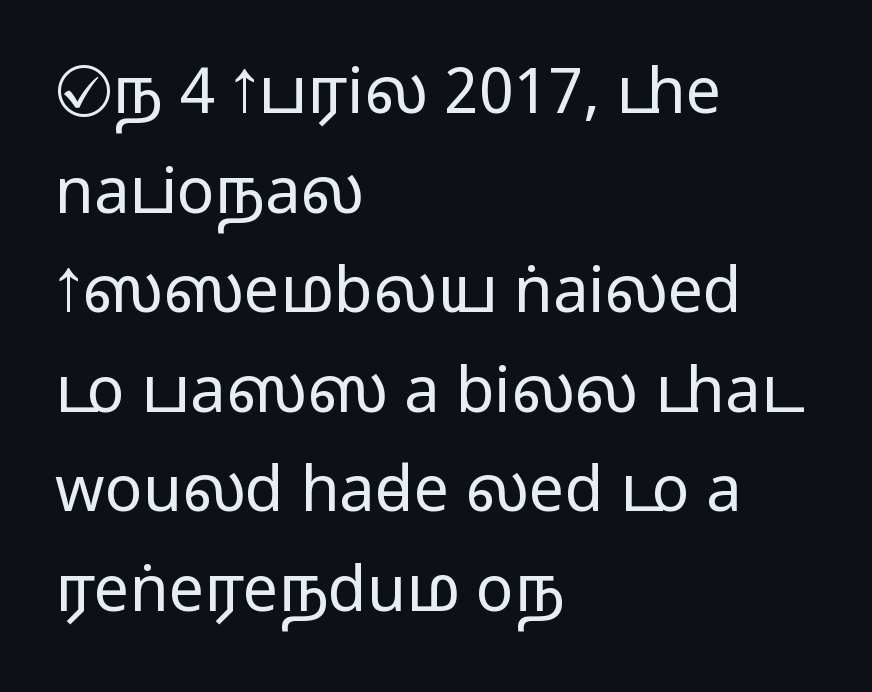
The image shows 63 px wide sans-serif type, upright; set left-aligned, normal line spacing (1.58x), normal letter spacing, not underlined; medium stroke contrast.
